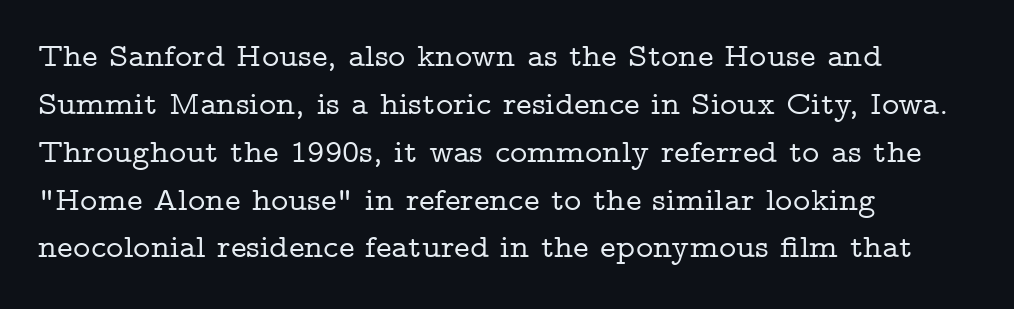
The image shows 33 px wide serif type, upright; set left-aligned, normal line spacing (1.45x), normal letter spacing, not underlined; low stroke contrast and a medium x-height.
